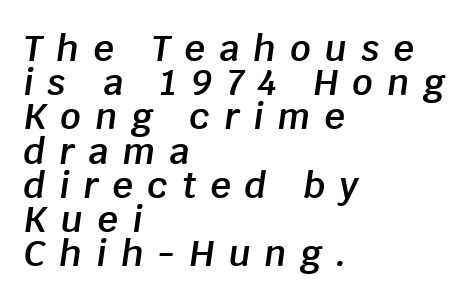
Q: Is the text bold? A: Semi-bold.
Q: Is the text italic (slanted)? A: Yes, it leans right by about 8 degrees.
Q: Is the text underlined? A: No.
Q: How is the paragraph aligned? A: Left-aligned.
Q: Is the spacing between letters normal or unusually wide? A: Unusually wide.
Q: Is the spacing between lines tight, normal or loose? A: Tight.
Q: Width (condensed, normal, or wide)? A: Normal.
Q: Stroke contrast? A: Low.
Q: x-height? A: Large.
Q: Monospaced? A: No.
